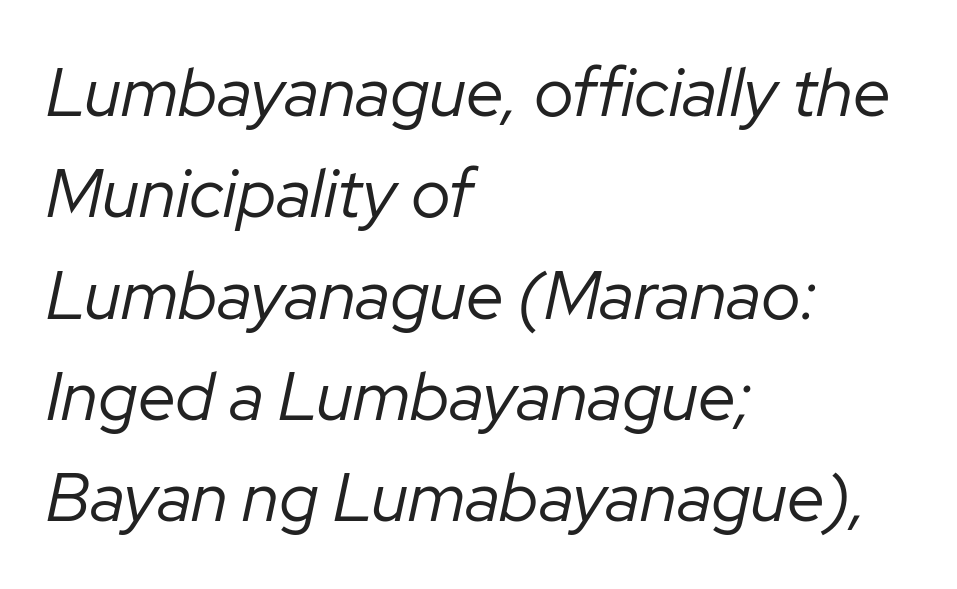
{"italic": "yes", "lean": "right", "slant_degrees": 12, "bold": "no", "weight": "regular", "width": "normal", "stroke_contrast": "low", "x_height": "medium", "monospaced": "no", "underline": "no", "align": "left", "line_spacing": "normal", "line_spacing_ratio": 1.49, "letter_spacing": "normal", "letter_spacing_em": 0.0, "glyph_px": 68}
